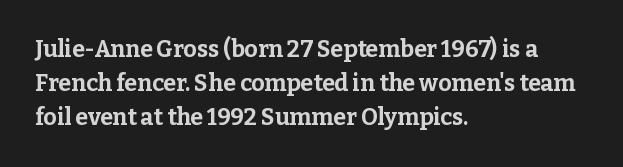
Q: Is the text bold? A: Yes.
Q: Is the text italic (slanted)? A: No, it is upright.
Q: Is the text underlined? A: No.
Q: How is the paragraph aligned? A: Left-aligned.
Q: Is the spacing between letters normal or unusually wide? A: Normal.
Q: Is the spacing between lines tight, normal or loose? A: Normal.
